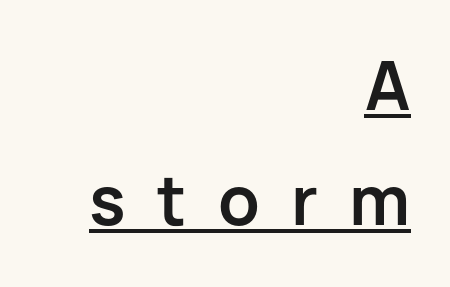
{"serif": "no", "italic": "no", "bold": "yes", "weight": "bold", "width": "normal", "stroke_contrast": "low", "x_height": "medium", "monospaced": "no", "underline": "yes", "align": "right", "line_spacing_ratio": 1.77, "letter_spacing": "wide", "letter_spacing_em": 0.48, "glyph_px": 65}
